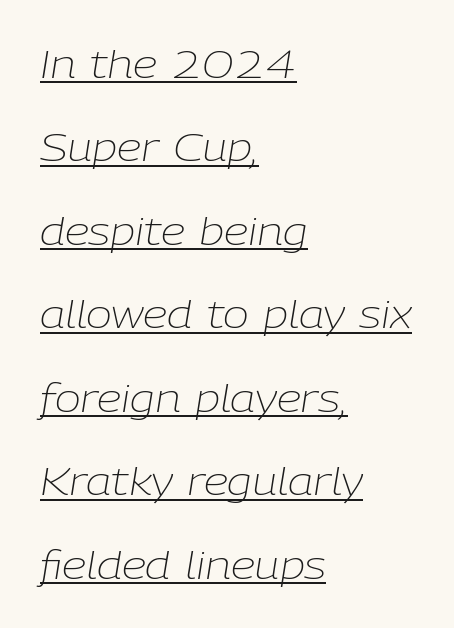
Unbolded letterforms with no extra heft. Do the characters align in a grid? No, the font is proportional. Underlined type. Tracking here is standard; glyphs follow each other at the usual distance. The letters are slanted; this is an italic face. Loosely led — the rows are spread out.
